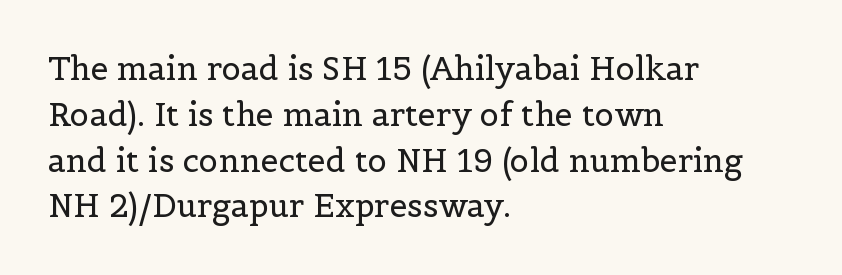
The image shows 32 px regular-weight serif type, upright; set left-aligned, normal line spacing (1.43x), normal letter spacing, not underlined; a medium x-height.
